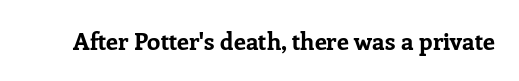
What stands out about the letter spacing? Nothing — it is the standard amount. Upright lettering throughout. Bold? Absolutely — the strokes are thick and heavy. The glyphs are unaccompanied by any horizontal stroke below them.
